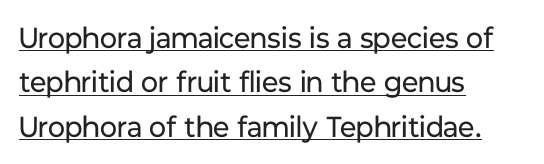
{"serif": "no", "italic": "no", "bold": "no", "weight": "regular", "width": "normal", "stroke_contrast": "low", "x_height": "medium", "monospaced": "no", "underline": "yes", "align": "left", "line_spacing": "normal", "line_spacing_ratio": 1.53, "letter_spacing": "normal", "letter_spacing_em": 0.0, "glyph_px": 29}
